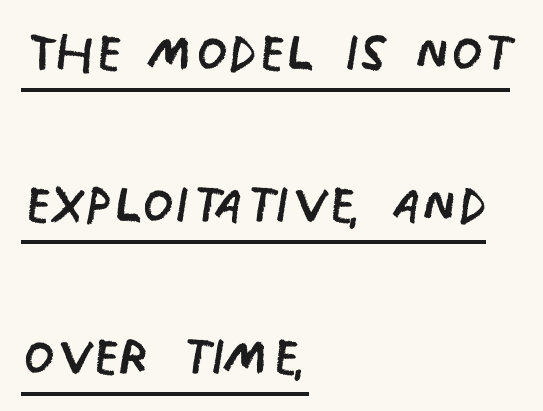
The image shows 71 px regular-weight, condensed sans-serif type; set left-aligned, loose line spacing (2.14x), normal letter spacing, underlined; low stroke contrast and a large x-height.
